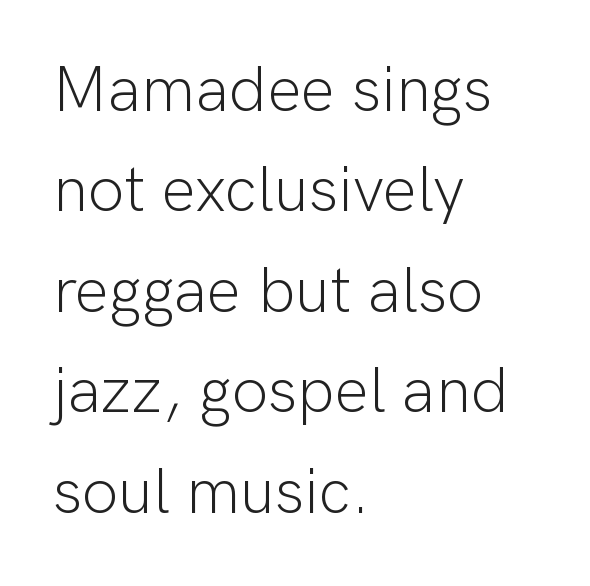
The passage is arranged the way most books set body copy — flush left. Counters stay open thanks to moderate or lighter strokes. A typesetter would call this leading conventional body-copy spacing. The rendering uses natural spacing where letterforms have individual widths. Regarding serifs, this sample does without them. No extra tracking has been applied to these lines.
